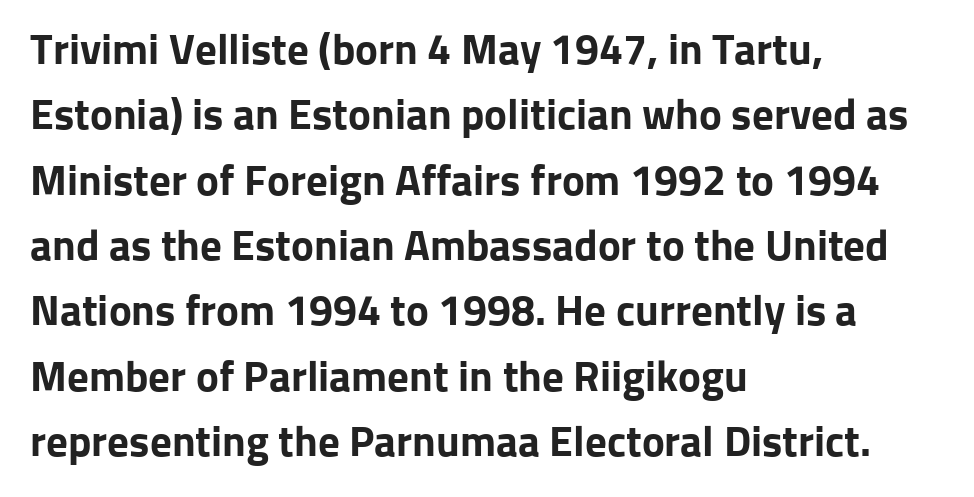
{"serif": "no", "italic": "no", "bold": "yes", "weight": "bold", "width": "normal", "stroke_contrast": "low", "x_height": "medium", "monospaced": "no", "underline": "no", "align": "left", "line_spacing": "normal", "line_spacing_ratio": 1.52, "letter_spacing": "normal", "letter_spacing_em": 0.0, "glyph_px": 43}
